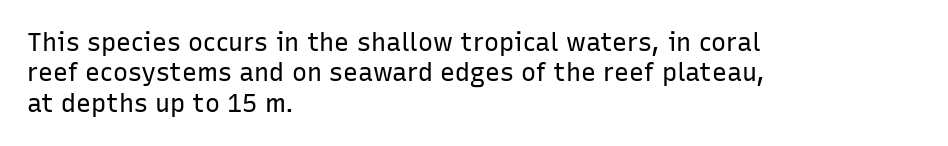
Q: Is the text bold? A: No.
Q: Is the text italic (slanted)? A: No, it is upright.
Q: Is the text underlined? A: No.
Q: How is the paragraph aligned? A: Left-aligned.
Q: Is the spacing between letters normal or unusually wide? A: Normal.
